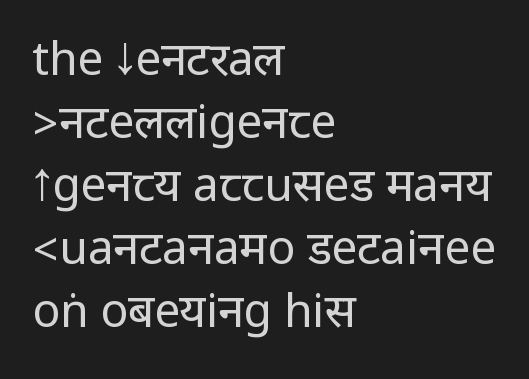
The image shows 46 px regular-weight, condensed sans-serif type, upright; set left-aligned, normal line spacing (1.37x), normal letter spacing, not underlined; low stroke contrast.
